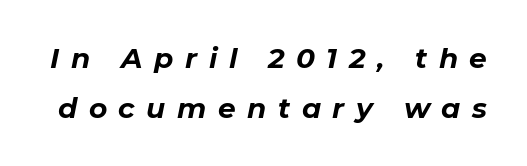
Q: Is the text bold? A: Yes.
Q: Is the text italic (slanted)? A: Yes, it leans right by about 11 degrees.
Q: Is the text underlined? A: No.
Q: Is the spacing between letters normal or unusually wide? A: Unusually wide.
Q: Width (condensed, normal, or wide)? A: Normal.
Q: Stroke contrast? A: Low.
Q: x-height? A: Medium.
Q: Monospaced? A: No.
